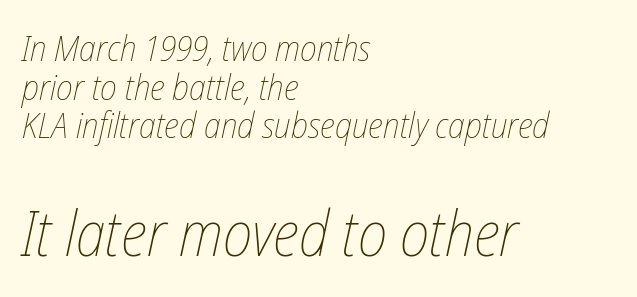
{"italic": "yes", "lean": "right", "slant_degrees": 12, "bold": "no", "weight": "thin", "width": "condensed", "stroke_contrast": "low", "x_height": "medium", "monospaced": "no", "underline": "no", "align": "left", "line_spacing": "tight", "line_spacing_ratio": 1.07, "letter_spacing": "normal", "letter_spacing_em": 0.0, "larger_block": "second", "size_ratio": 1.75, "glyph_px": 63}
